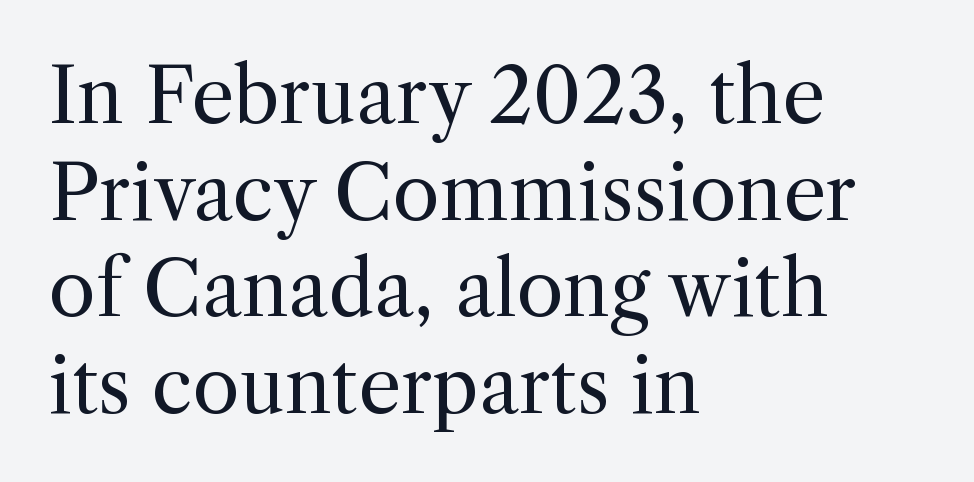
Note the varied advance widths — an 'i' is clearly narrower than an 'm'. Vertical stems look standard width or narrower in stroke. Has an underline been added? It has not. Casual observation: everything's shoved over to the left. The rows are spaced the way most documents space them.
